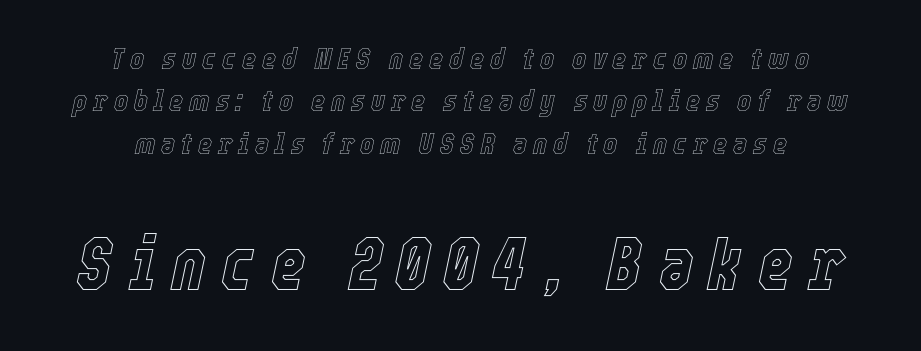
Whoever set this made the second block the dominant, larger element. Beneath every word, the page is bare. Every character sits at an angle, as italics do. Reading down the column, the eye jumps a familiar distance to each next line. Is the letter spacing exaggerated? Yes — the characters are pushed far apart. The whitespace from short lines is split evenly between both sides.
